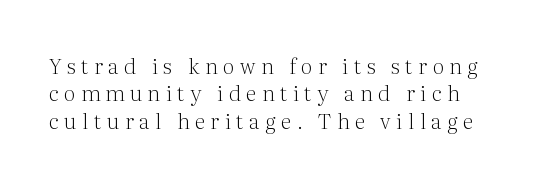
Q: Is the text bold? A: No.
Q: Is the text italic (slanted)? A: No, it is upright.
Q: Is the text underlined? A: No.
Q: How is the paragraph aligned? A: Left-aligned.
Q: Is the spacing between letters normal or unusually wide? A: Unusually wide.
Q: Is the spacing between lines tight, normal or loose? A: Normal.
